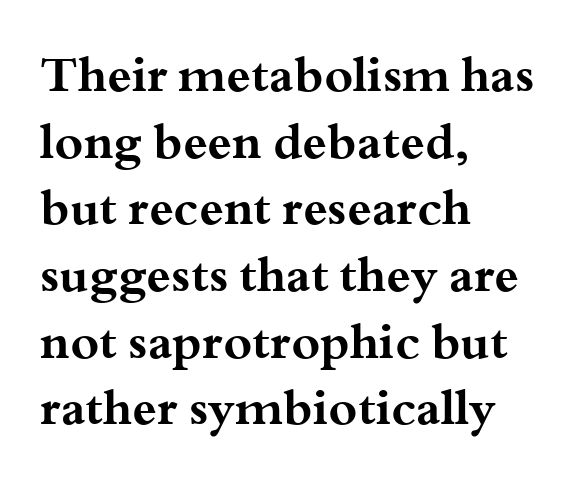
The leading is moderate, giving the passage an even texture. The gap between lines stays unmarked. Proportional: the letters do not fall into vertical columns. The paragraph shown leans on its left margin.
